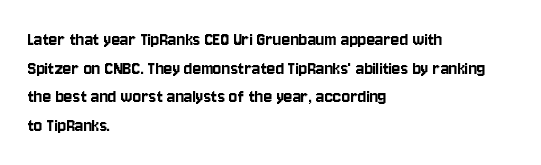
Q: Is the text italic (slanted)? A: No, it is upright.
Q: Is the text underlined? A: No.
Q: How is the paragraph aligned? A: Left-aligned.
Q: Is the spacing between letters normal or unusually wide? A: Normal.
Q: Is the spacing between lines tight, normal or loose? A: Normal.
